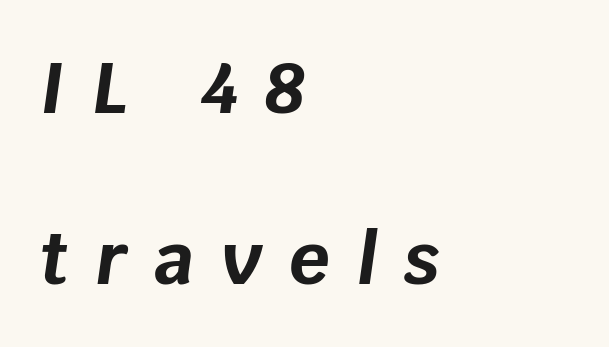
{"italic": "yes", "lean": "right", "slant_degrees": 8, "bold": "yes", "weight": "bold", "width": "normal", "stroke_contrast": "low", "x_height": "large", "monospaced": "no", "underline": "no", "align": "left", "line_spacing": "loose", "line_spacing_ratio": 2.41, "letter_spacing": "wide", "letter_spacing_em": 0.38, "glyph_px": 71}
